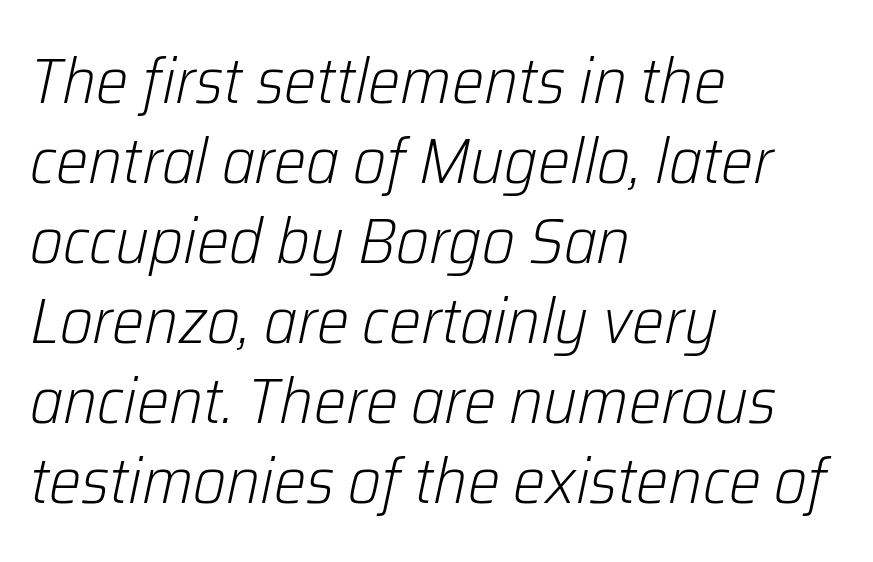
Think of a printed novel: that variable character pitch is what you see here. Counters stay open thanks to moderate or lighter strokes. Left-aligned paragraph, ragged on the right. Italic? Definitely — the glyphs are oblique. Descenders are the only things crossing below the line. Nobody touched the tracking dial on this one.
